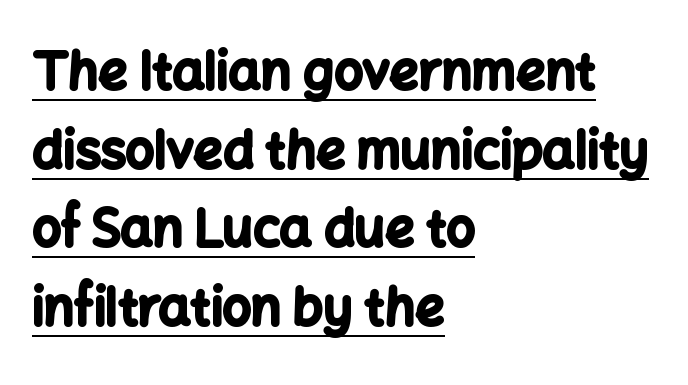
Q: Is the text bold? A: Yes.
Q: Is the text italic (slanted)? A: No, it is upright.
Q: Is the typeface a serif or a sans-serif typeface? A: Sans-serif.
Q: Is the text underlined? A: Yes.
Q: How is the paragraph aligned? A: Left-aligned.
Q: Is the spacing between letters normal or unusually wide? A: Normal.
Q: Is the spacing between lines tight, normal or loose? A: Normal.
Q: Width (condensed, normal, or wide)? A: Normal.
Q: Stroke contrast? A: Low.
Q: x-height? A: Medium.
Q: Monospaced? A: No.
